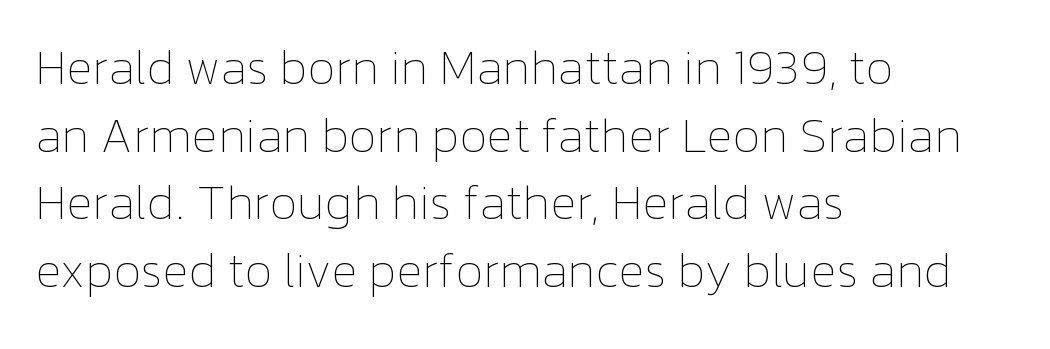
Leftover space on each line is placed entirely after the last word. A roman cut, with each character standing at attention. Nothing unusual about the tracking: characters are spaced as the font intends. Rule under the text: the space is simply empty. You could not count columns in this text — the font is proportionally spaced.
